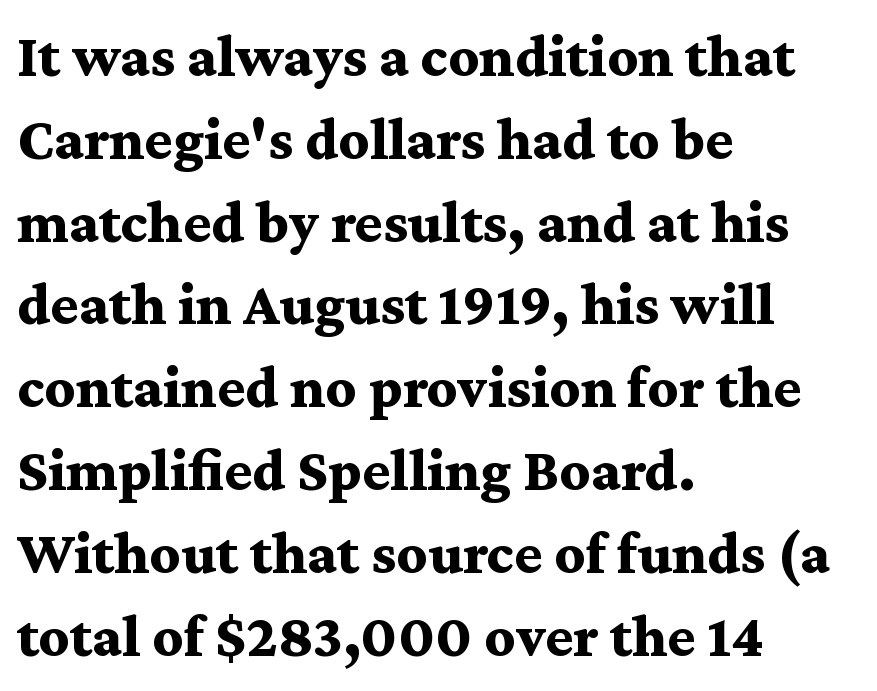
The image shows 60 px bold, wide serif type, upright; set left-aligned, normal line spacing (1.38x), normal letter spacing, not underlined; medium stroke contrast and a medium x-height.
